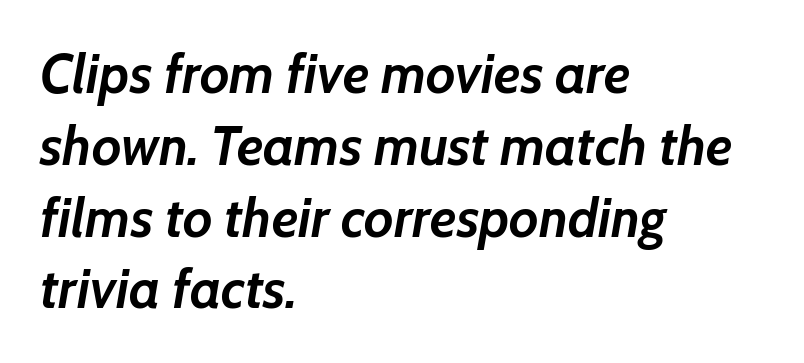
If you measured baseline to baseline, you'd find a middling distance. The compositor pushed each line to the left boundary. Proportional: the letters do not fall into vertical columns. Check under the words: just untouched page. Yep, that's italic — everything's leaning.
